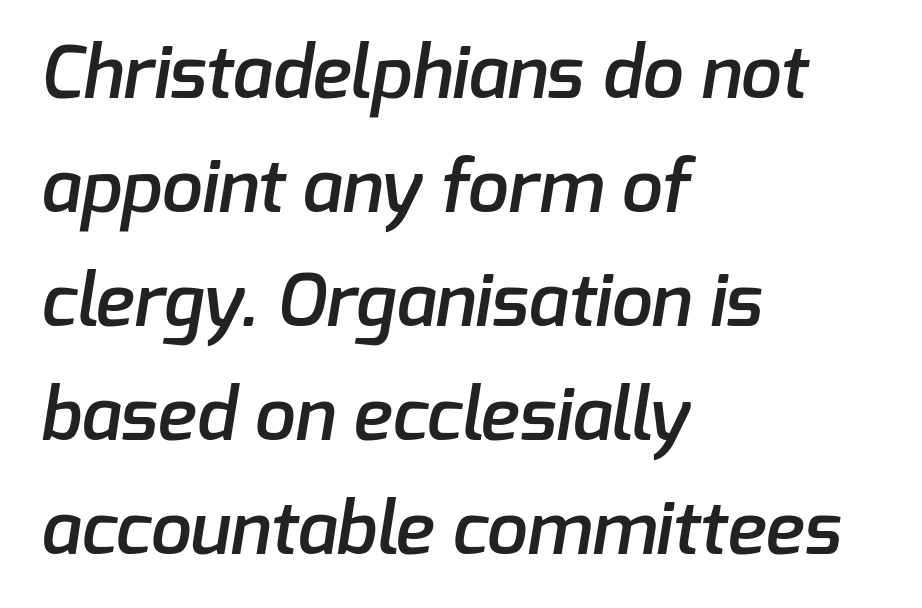
The image shows 73 px semibold sans-serif type; set left-aligned, normal line spacing (1.56x), normal letter spacing, not underlined; low stroke contrast and a medium x-height.
